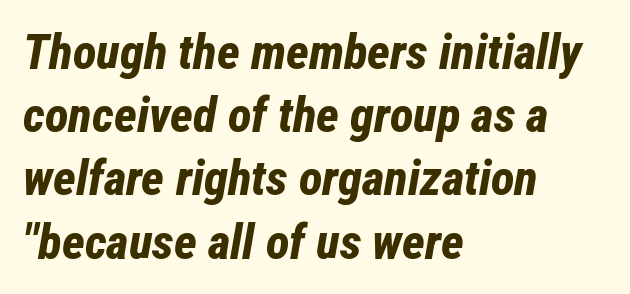
{"italic": "yes", "lean": "right", "slant_degrees": 12, "bold": "yes", "weight": "bold", "width": "condensed", "stroke_contrast": "low", "x_height": "medium", "monospaced": "no", "underline": "no", "align": "left", "line_spacing": "normal", "line_spacing_ratio": 1.29, "letter_spacing": "normal", "letter_spacing_em": 0.0, "glyph_px": 49}
